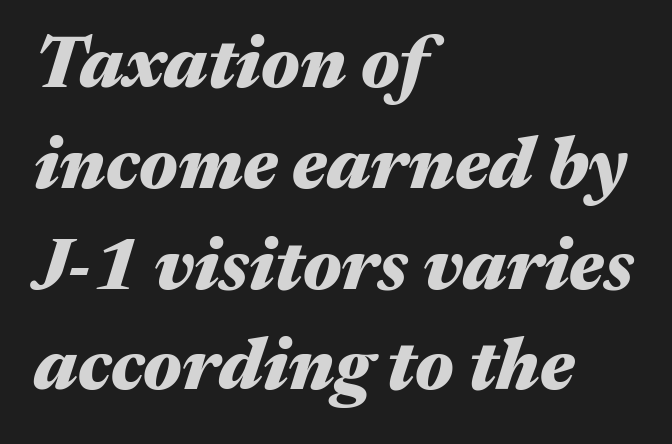
{"italic": "yes", "lean": "right", "slant_degrees": 17, "bold": "yes", "weight": "heavy", "width": "wide", "stroke_contrast": "medium", "x_height": "medium", "monospaced": "no", "underline": "no", "align": "left", "line_spacing": "normal", "line_spacing_ratio": 1.4, "letter_spacing": "normal", "letter_spacing_em": 0.0, "glyph_px": 72}
